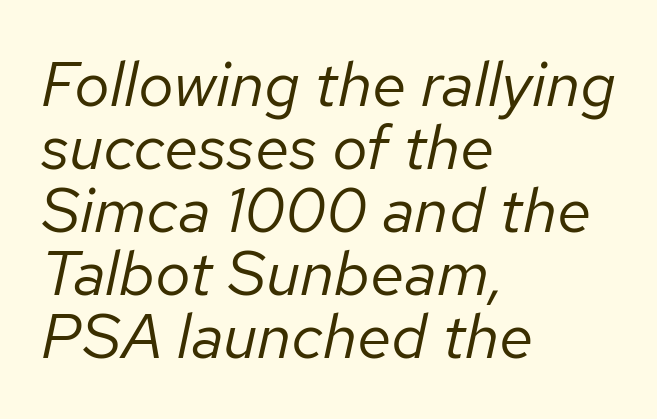
{"italic": "yes", "lean": "right", "slant_degrees": 12, "bold": "no", "weight": "regular", "width": "normal", "stroke_contrast": "low", "x_height": "medium", "monospaced": "no", "underline": "no", "align": "left", "line_spacing": "tight", "line_spacing_ratio": 1.0, "letter_spacing": "normal", "letter_spacing_em": 0.0, "glyph_px": 63}
